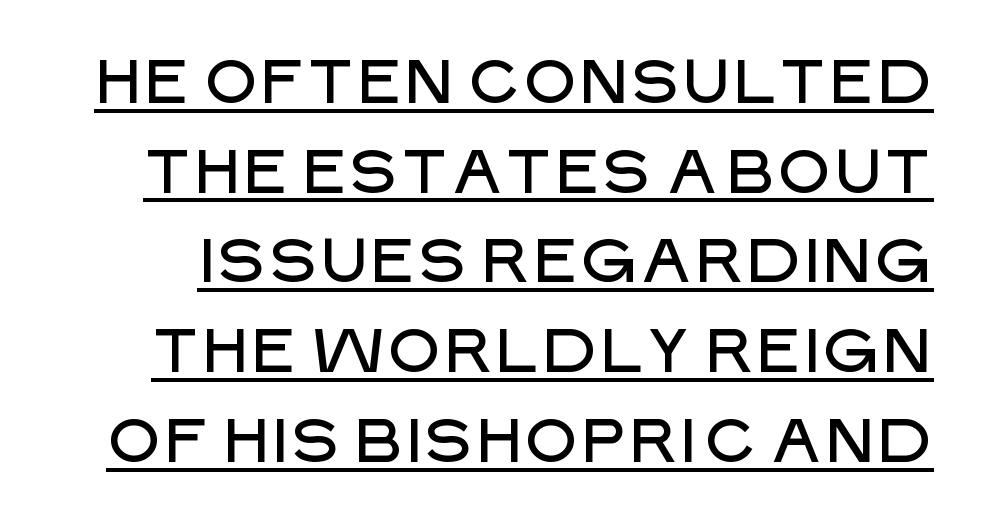
{"serif": "no", "italic": "no", "width": "normal", "stroke_contrast": "low", "x_height": "large", "monospaced": "no", "underline": "yes", "line_spacing": "normal", "line_spacing_ratio": 1.47, "letter_spacing": "normal", "letter_spacing_em": 0.0, "glyph_px": 61}
